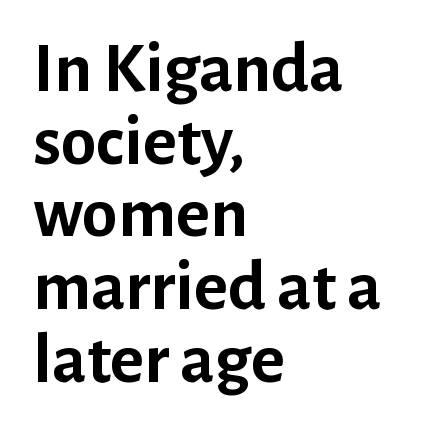
{"serif": "no", "italic": "no", "bold": "yes", "weight": "semibold", "width": "normal", "stroke_contrast": "low", "x_height": "medium", "monospaced": "no", "underline": "no", "align": "left", "line_spacing": "tight", "line_spacing_ratio": 1.01, "letter_spacing": "normal", "letter_spacing_em": 0.0, "glyph_px": 72}
